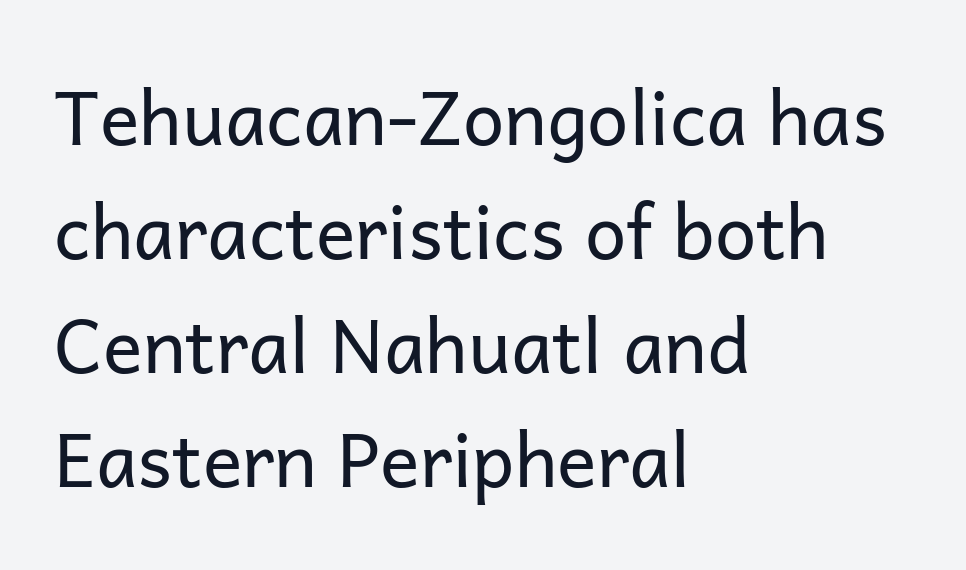
Q: Is the text bold? A: No.
Q: Is the text italic (slanted)? A: No, it is upright.
Q: Is the typeface a serif or a sans-serif typeface? A: Sans-serif.
Q: Is the text underlined? A: No.
Q: How is the paragraph aligned? A: Left-aligned.
Q: Is the spacing between letters normal or unusually wide? A: Normal.
Q: Is the spacing between lines tight, normal or loose? A: Normal.
Q: Width (condensed, normal, or wide)? A: Normal.
Q: Stroke contrast? A: Low.
Q: x-height? A: Medium.
Q: Monospaced? A: No.
